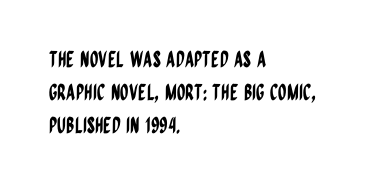
{"italic": "no", "underline": "no", "align": "left", "line_spacing": "normal", "line_spacing_ratio": 1.49, "letter_spacing": "normal", "letter_spacing_em": 0.0, "glyph_px": 22}
